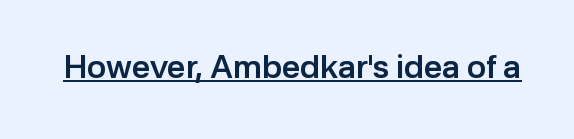
{"serif": "no", "italic": "no", "bold": "semi", "weight": "semibold", "width": "normal", "stroke_contrast": "low", "x_height": "medium", "monospaced": "no", "underline": "yes", "letter_spacing": "normal", "letter_spacing_em": 0.0, "glyph_px": 32}
